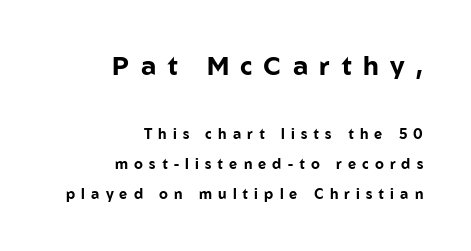
Q: Is the text bold? A: Yes.
Q: Is the text italic (slanted)? A: No, it is upright.
Q: Is the text underlined? A: No.
Q: How is the paragraph aligned? A: Right-aligned.
Q: Is the spacing between letters normal or unusually wide? A: Unusually wide.
Q: Is the spacing between lines tight, normal or loose? A: Loose.
Q: Which block of text is set in a larger size, the first (top) or the second (bottom)? A: The first (top) one.
